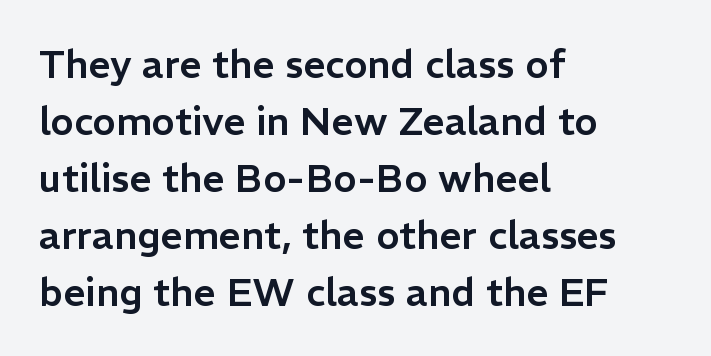
Bare-footed words on every line. Observe the absence of serifs on each vertical stroke in this sample. Upright lettering throughout. The rendering uses natural spacing where letterforms have individual widths.
